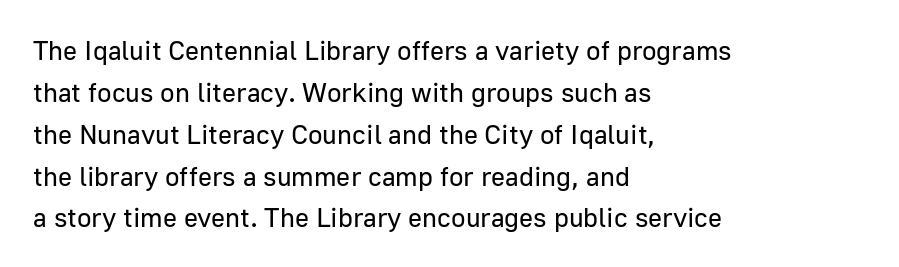
Q: Is the text bold? A: No.
Q: Is the text italic (slanted)? A: No, it is upright.
Q: Is the text underlined? A: No.
Q: How is the paragraph aligned? A: Left-aligned.
Q: Is the spacing between letters normal or unusually wide? A: Normal.
Q: Is the spacing between lines tight, normal or loose? A: Normal.
